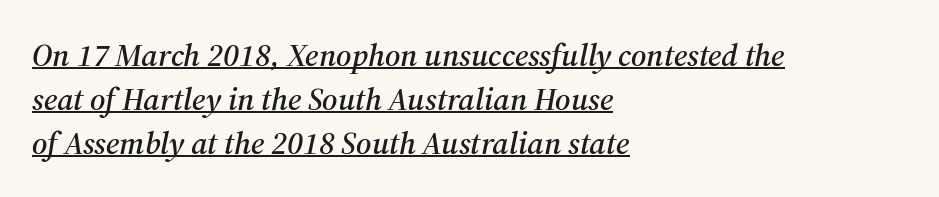
The image shows 32 px serif type, italic (leaning right); set left-aligned, normal line spacing (1.37x), normal letter spacing, underlined; medium stroke contrast and a medium x-height.
